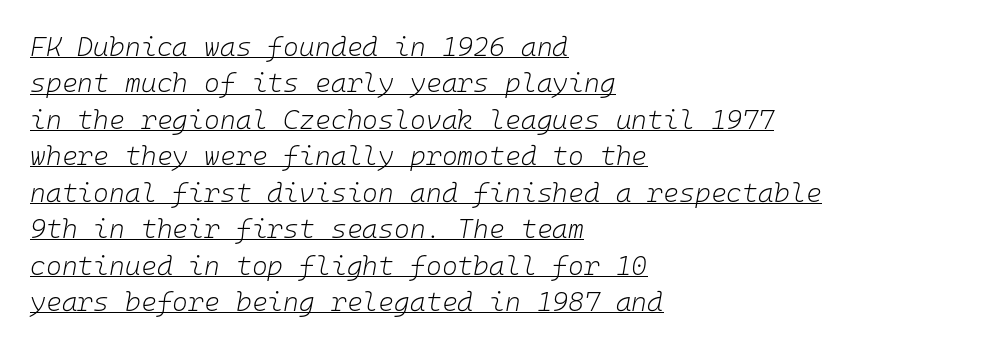
Q: Is the text bold? A: No.
Q: Is the text italic (slanted)? A: Yes, it leans right by about 10 degrees.
Q: Is the text underlined? A: Yes.
Q: How is the paragraph aligned? A: Left-aligned.
Q: Is the spacing between letters normal or unusually wide? A: Normal.
Q: Is the spacing between lines tight, normal or loose? A: Normal.
